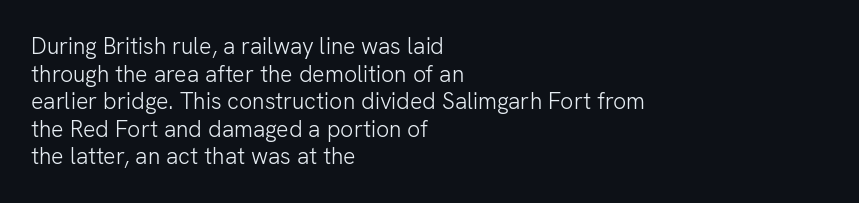
{"italic": "no", "bold": "no", "underline": "no", "align": "left", "line_spacing_ratio": 1.2, "letter_spacing": "normal", "letter_spacing_em": 0.0, "glyph_px": 23}
